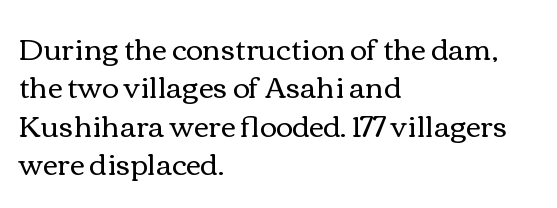
{"italic": "no", "bold": "no", "weight": "regular", "width": "wide", "x_height": "medium", "monospaced": "no", "underline": "no", "align": "left", "line_spacing": "normal", "line_spacing_ratio": 1.32, "letter_spacing": "normal", "letter_spacing_em": 0.0, "glyph_px": 29}
